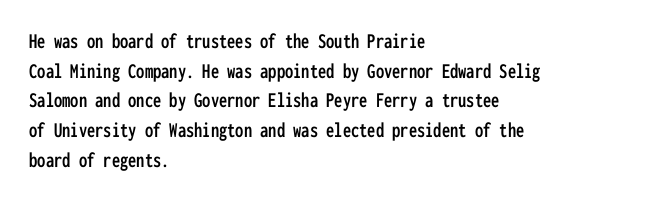
{"italic": "no", "underline": "no", "align": "left", "line_spacing": "normal", "line_spacing_ratio": 1.35, "letter_spacing": "normal", "letter_spacing_em": 0.0, "glyph_px": 22}
